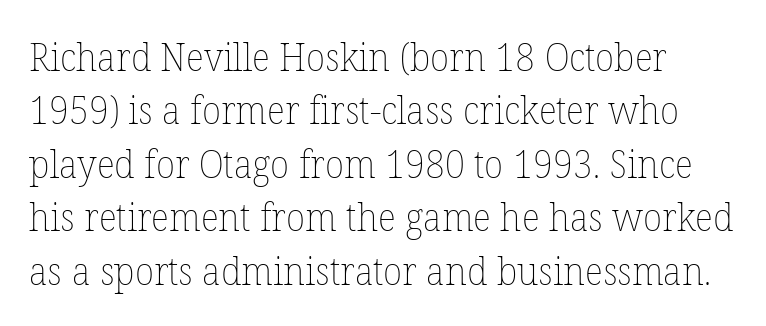
The image shows 39 px thin type, upright; set normal line spacing (1.37x), normal letter spacing, not underlined; low stroke contrast and a medium x-height.
